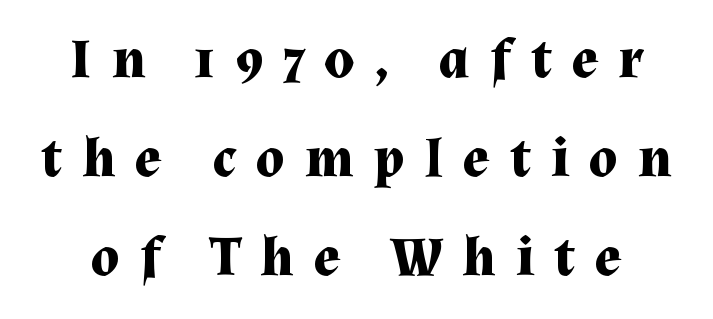
How are the letters spaced? Widely, with obvious added tracking. Unlike italic type, these characters show no tilt at all. How heavy is the stroke? Heavy — this is a bold. Yep, those are serifs on the letters.
